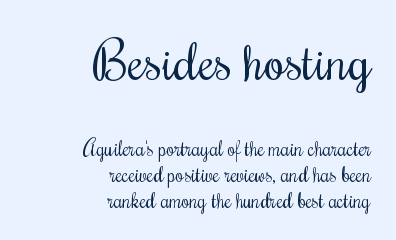
The foot of each line stays bare and open. Does the copy run flush right? Yes — the right margin is perfectly even. A typesetter would call this leading conventional body-copy spacing. Is the letter spacing exaggerated? No — it looks like the ordinary default.
